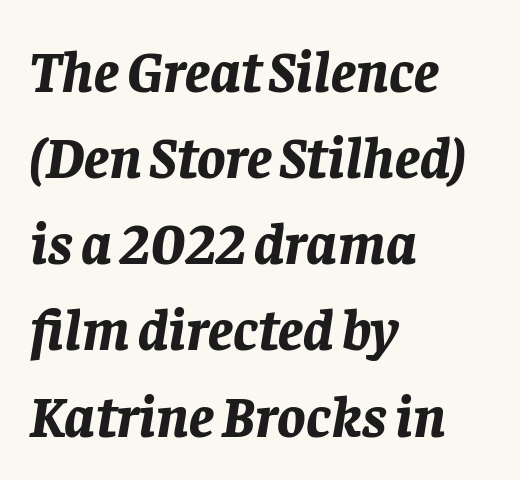
Q: Is the text bold? A: Yes.
Q: Is the text italic (slanted)? A: Yes, it leans right by about 8 degrees.
Q: Is the text underlined? A: No.
Q: How is the paragraph aligned? A: Left-aligned.
Q: Is the spacing between letters normal or unusually wide? A: Normal.
Q: Is the spacing between lines tight, normal or loose? A: Normal.
Q: Width (condensed, normal, or wide)? A: Normal.
Q: Stroke contrast? A: Low.
Q: x-height? A: Large.
Q: Monospaced? A: No.
